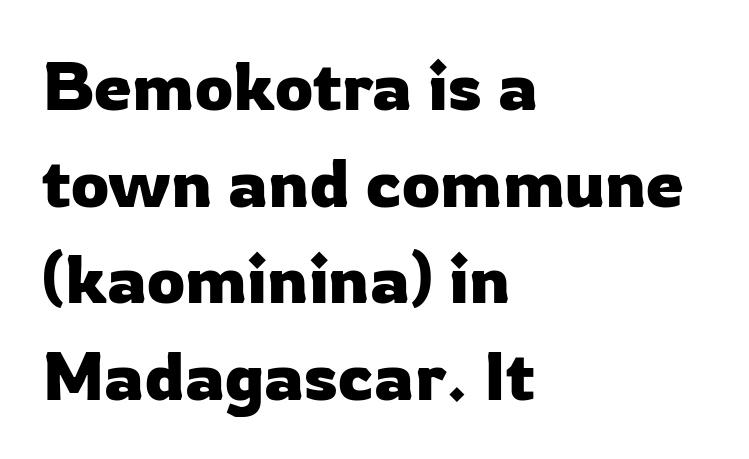
Q: Is the text italic (slanted)? A: No, it is upright.
Q: Is the typeface a serif or a sans-serif typeface? A: Sans-serif.
Q: Is the text underlined? A: No.
Q: How is the paragraph aligned? A: Left-aligned.
Q: Is the spacing between letters normal or unusually wide? A: Normal.
Q: Is the spacing between lines tight, normal or loose? A: Normal.
Q: Width (condensed, normal, or wide)? A: Normal.
Q: Stroke contrast? A: Low.
Q: x-height? A: Medium.
Q: Monospaced? A: No.
